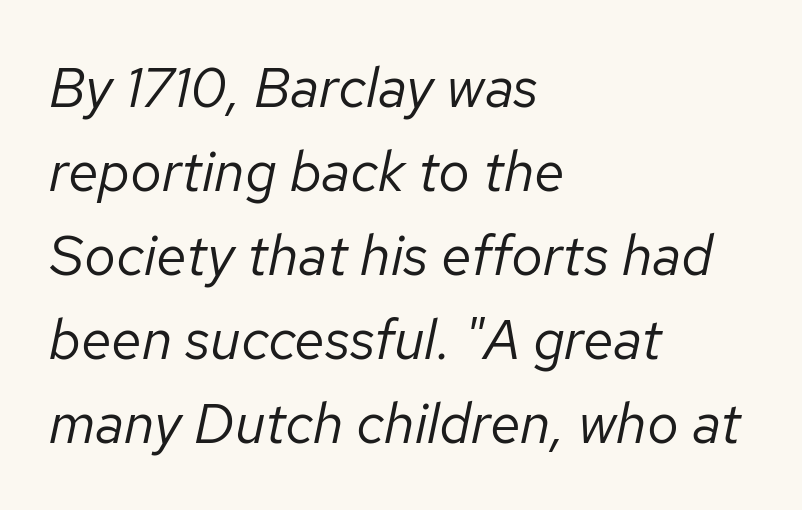
The image shows 56 px regular-weight type, italic (leaning right); set left-aligned, normal line spacing (1.5x), normal letter spacing, not underlined; low stroke contrast and a medium x-height.
